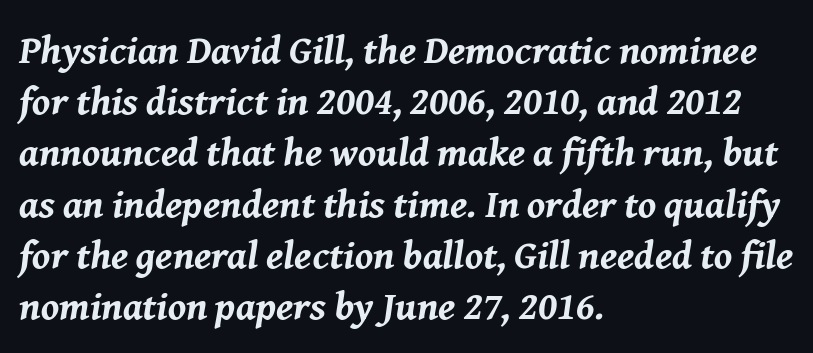
{"italic": "yes", "lean": "right", "slant_degrees": 8, "bold": "yes", "weight": "bold", "width": "normal", "stroke_contrast": "medium", "x_height": "medium", "monospaced": "no", "underline": "no", "align": "left", "line_spacing": "normal", "line_spacing_ratio": 1.28, "letter_spacing": "normal", "letter_spacing_em": 0.0, "glyph_px": 40}
